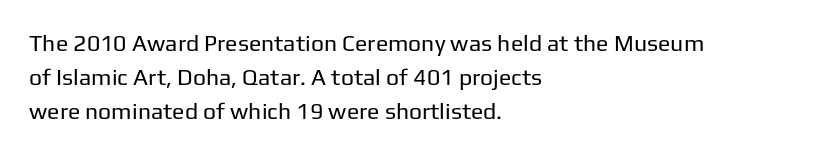
{"italic": "no", "bold": "no", "underline": "no", "align": "left", "line_spacing": "normal", "line_spacing_ratio": 1.47, "letter_spacing": "normal", "letter_spacing_em": 0.0, "glyph_px": 23}
